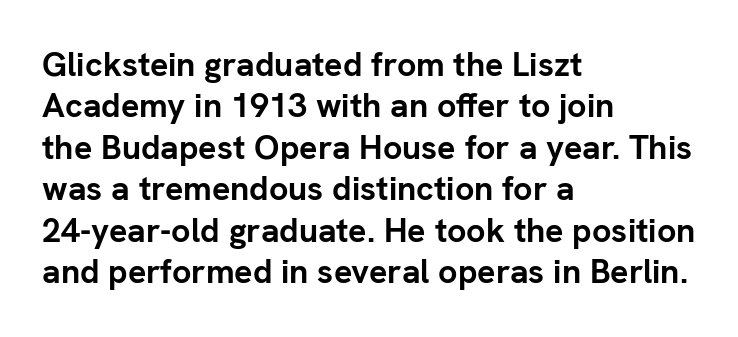
Words appear dense and cohesive because spacing is normal. Serifs: no, the terminals of the letterforms are clean. The baseline area is clear. You'd pick this weight for a headline — it's a proper bold.
